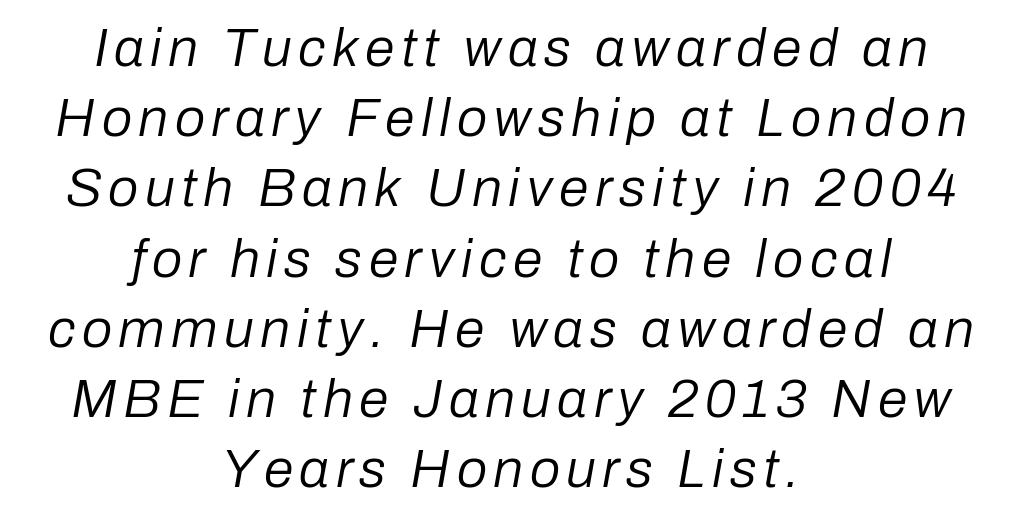
{"italic": "yes", "lean": "right", "slant_degrees": 10, "bold": "no", "weight": "regular", "width": "normal", "stroke_contrast": "low", "x_height": "medium", "monospaced": "no", "underline": "no", "align": "center", "line_spacing": "normal", "line_spacing_ratio": 1.3, "glyph_px": 54}
